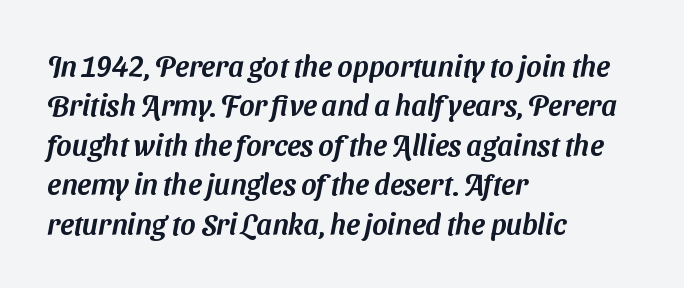
Q: Is the typeface a serif or a sans-serif typeface? A: Sans-serif.
Q: Is the text underlined? A: No.
Q: How is the paragraph aligned? A: Left-aligned.
Q: Is the spacing between letters normal or unusually wide? A: Normal.
Q: Is the spacing between lines tight, normal or loose? A: Normal.
Q: Width (condensed, normal, or wide)? A: Normal.
Q: Stroke contrast? A: Medium.
Q: x-height? A: Medium.
Q: Monospaced? A: No.
